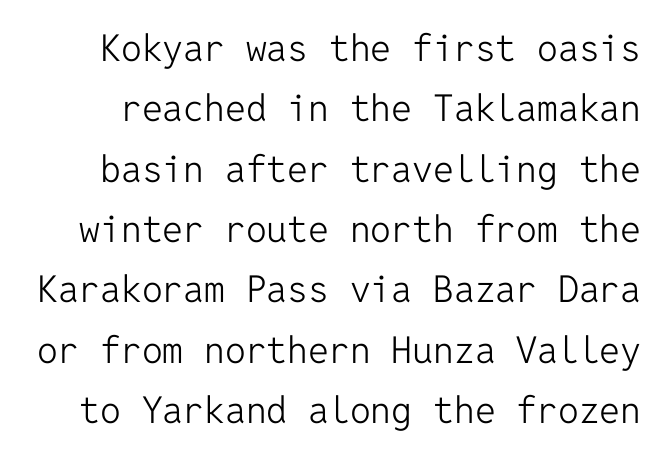
Q: Is the text bold? A: No.
Q: Is the text italic (slanted)? A: No, it is upright.
Q: Is the typeface a serif or a sans-serif typeface? A: Sans-serif.
Q: Is the text underlined? A: No.
Q: Is the spacing between letters normal or unusually wide? A: Normal.
Q: Is the spacing between lines tight, normal or loose? A: Normal.
Q: Width (condensed, normal, or wide)? A: Normal.
Q: Stroke contrast? A: Low.
Q: x-height? A: Medium.
Q: Monospaced? A: Yes.
